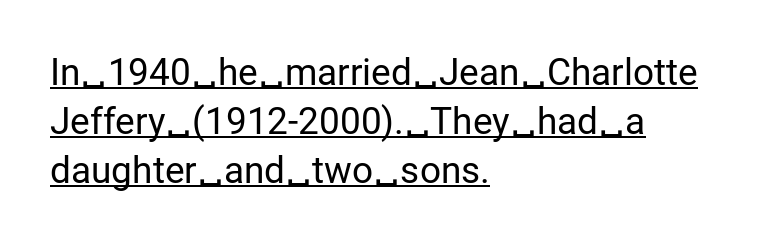
Letter spacing: default. Examine the stroke ends and you'll find no serifs. Alignment: flush left. Is this a fixed-width face? No — the glyphs have proportional, varying widths. Is there an underline? Yes — a line sits under the letters.
